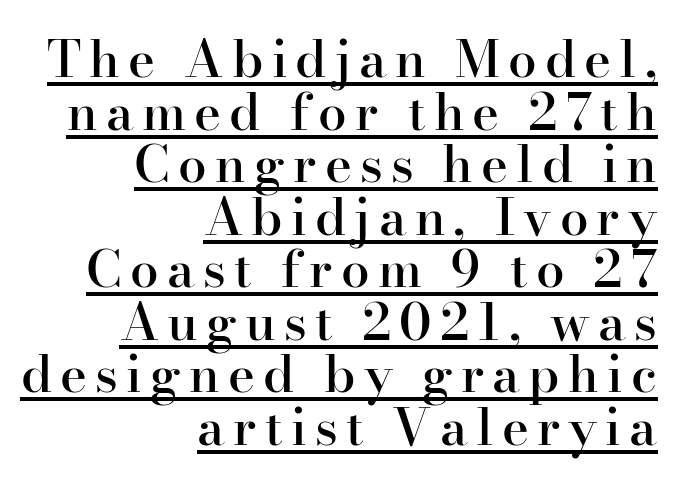
{"serif": "yes", "italic": "no", "bold": "semi", "weight": "semibold", "width": "normal", "stroke_contrast": "high", "x_height": "small", "monospaced": "no", "underline": "yes", "align": "right", "line_spacing": "tight", "line_spacing_ratio": 1.03, "glyph_px": 51}
